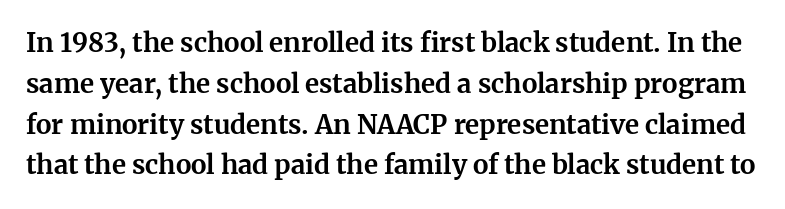
{"italic": "no", "bold": "yes", "underline": "no", "line_spacing": "normal", "line_spacing_ratio": 1.57, "letter_spacing": "normal", "letter_spacing_em": 0.0, "glyph_px": 26}
